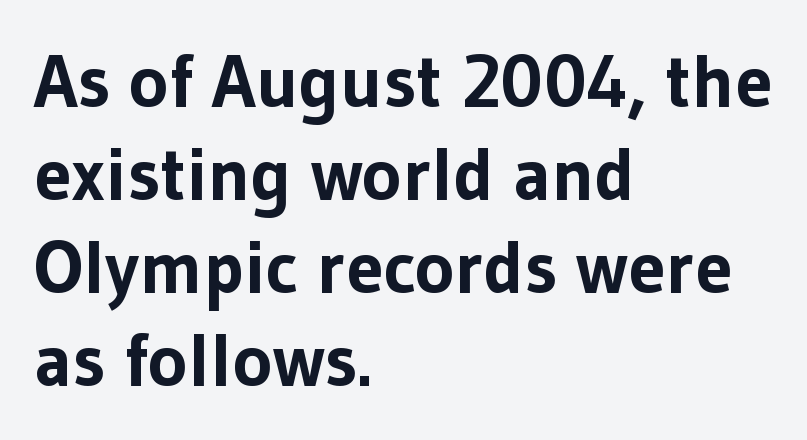
Honestly, there is no underline to notice here at all. Weight check: bold — yes, fully. The rendering uses natural spacing where letterforms have individual widths. Upright lettering throughout. How are the letters spaced? Ordinarily, with no added tracking. The compositor pushed each line to the left boundary.
